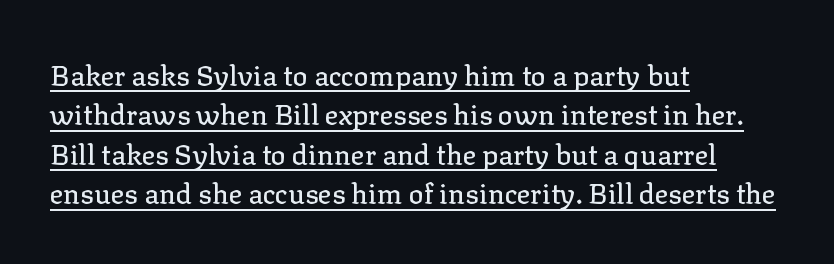
{"serif": "yes", "italic": "no", "width": "normal", "stroke_contrast": "low", "x_height": "medium", "monospaced": "no", "underline": "yes", "align": "left", "line_spacing": "normal", "line_spacing_ratio": 1.41, "letter_spacing": "normal", "letter_spacing_em": 0.0, "glyph_px": 28}
